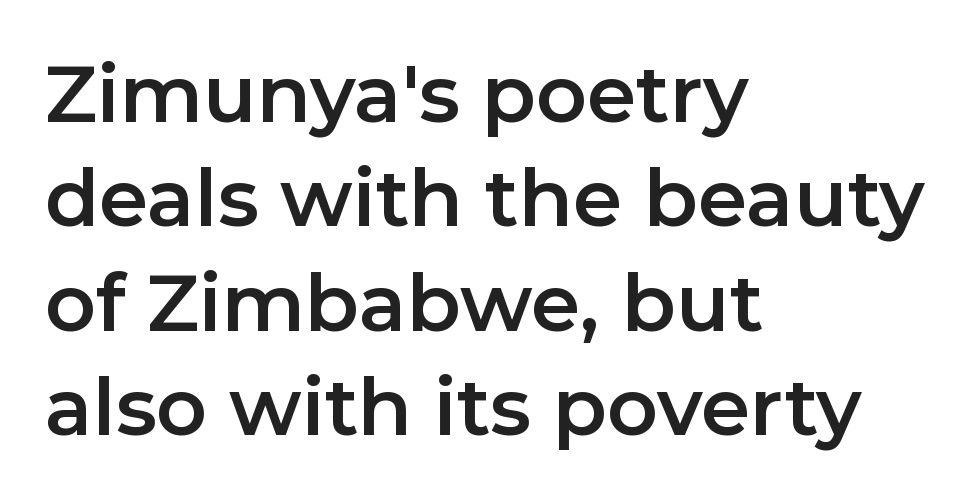
Normally led — the rows are evenly, conventionally spaced. A typesetter would call this proportional, since set widths differ per character. The rag falls on the right side of this text block. Posture: vertical. The tracking reads as untouched default to a designer's eye. Does the type have serifs? No, each stem ends abruptly.
